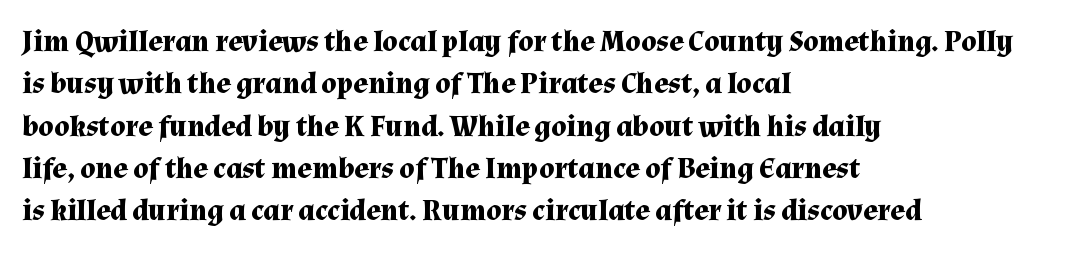
The image shows 30 px bold serif type, upright; set left-aligned, normal line spacing (1.41x), normal letter spacing, not underlined; medium stroke contrast and a medium x-height.
